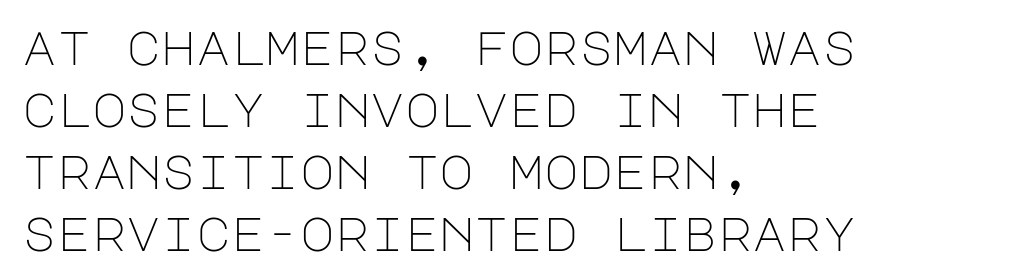
{"serif": "no", "italic": "no", "bold": "no", "weight": "light", "width": "normal", "stroke_contrast": "low", "x_height": "large", "underline": "no", "align": "left", "line_spacing": "normal", "line_spacing_ratio": 1.32, "letter_spacing": "normal", "letter_spacing_em": 0.0, "glyph_px": 47}
